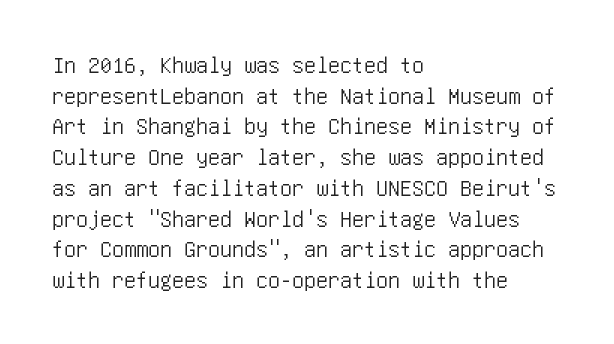
{"italic": "no", "underline": "no", "align": "left", "line_spacing": "normal", "line_spacing_ratio": 1.28, "letter_spacing": "normal", "letter_spacing_em": 0.0, "glyph_px": 24}
